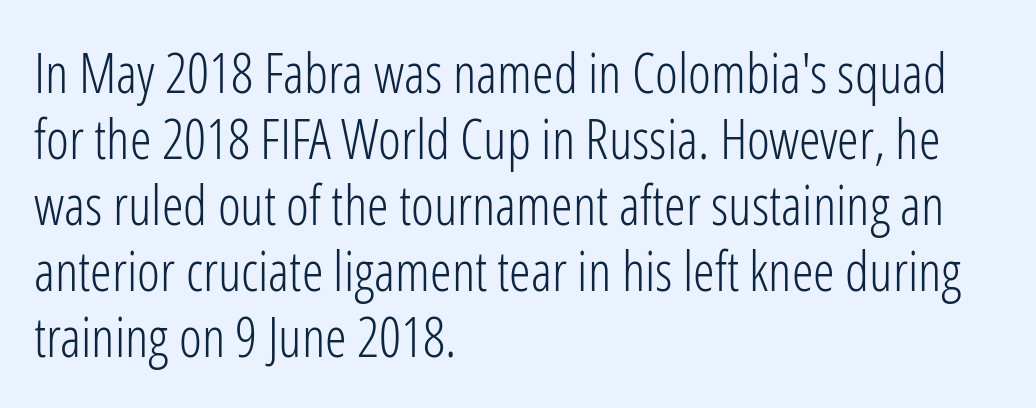
{"serif": "no", "italic": "no", "bold": "no", "weight": "light", "width": "condensed", "stroke_contrast": "low", "x_height": "medium", "monospaced": "no", "underline": "no", "align": "left", "line_spacing_ratio": 1.2, "letter_spacing": "normal", "letter_spacing_em": 0.0, "glyph_px": 55}
